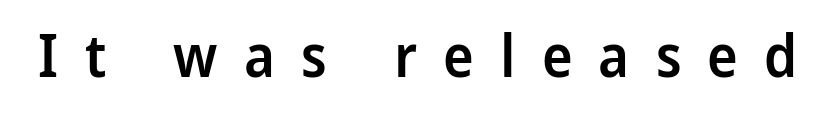
Q: Is the text bold? A: Semi-bold.
Q: Is the text italic (slanted)? A: No, it is upright.
Q: Is the typeface a serif or a sans-serif typeface? A: Sans-serif.
Q: Is the text underlined? A: No.
Q: Is the spacing between letters normal or unusually wide? A: Unusually wide.
Q: Width (condensed, normal, or wide)? A: Condensed.
Q: Stroke contrast? A: Low.
Q: x-height? A: Large.
Q: Monospaced? A: No.
